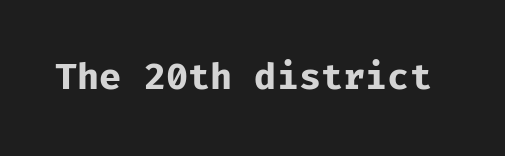
The image shows 36 px bold sans-serif type, upright; set normal letter spacing, not underlined; low stroke contrast and a medium x-height.
